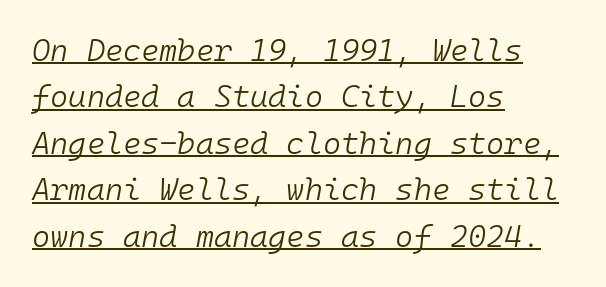
All the whitespace from short lines collects on the right. Weight class: somewhere from thin through regular. Notice how a bar underscores the lettering throughout. The passage shown is typed in a monospace face where columns stay perfectly aligned. Designer's note — italics engaged. The tracking reads as untouched default to a designer's eye.
